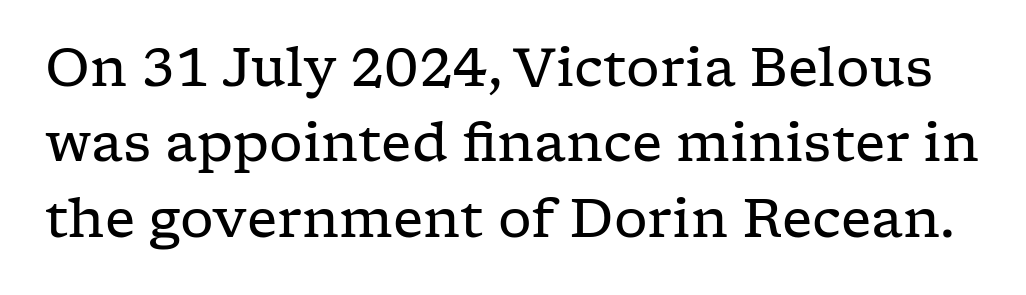
{"serif": "yes", "italic": "no", "bold": "no", "weight": "regular", "width": "wide", "stroke_contrast": "low", "x_height": "medium", "monospaced": "no", "underline": "no", "line_spacing": "normal", "line_spacing_ratio": 1.42, "letter_spacing": "normal", "letter_spacing_em": 0.0, "glyph_px": 53}
